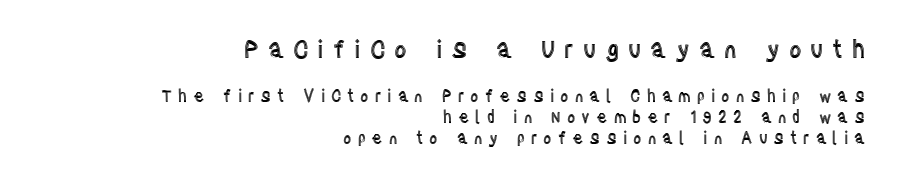
Q: Is the text italic (slanted)? A: No, it is upright.
Q: Is the text underlined? A: No.
Q: How is the paragraph aligned? A: Right-aligned.
Q: Is the spacing between letters normal or unusually wide? A: Unusually wide.
Q: Is the spacing between lines tight, normal or loose? A: Normal.
Q: Which block of text is set in a larger size, the first (top) or the second (bottom)? A: The first (top) one.
